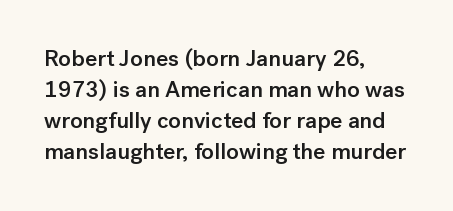
The image shows 23 px text type, upright; set left-aligned, normal line spacing (1.35x), normal letter spacing, not underlined.
